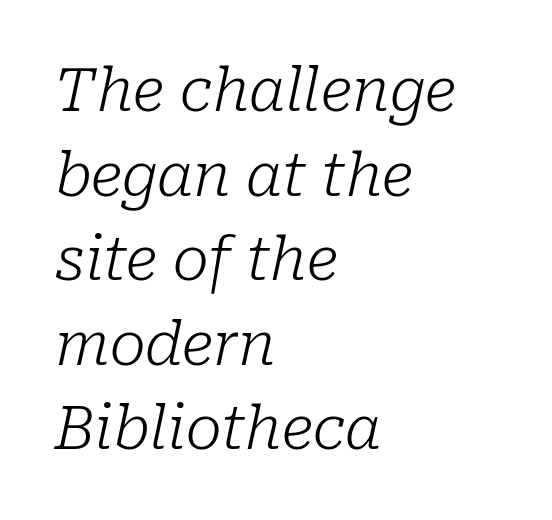
{"serif": "yes", "italic": "yes", "lean": "right", "slant_degrees": 10, "bold": "no", "weight": "light", "width": "normal", "stroke_contrast": "low", "x_height": "medium", "monospaced": "no", "underline": "no", "align": "left", "line_spacing": "normal", "line_spacing_ratio": 1.41, "letter_spacing": "normal", "letter_spacing_em": 0.0, "glyph_px": 60}
